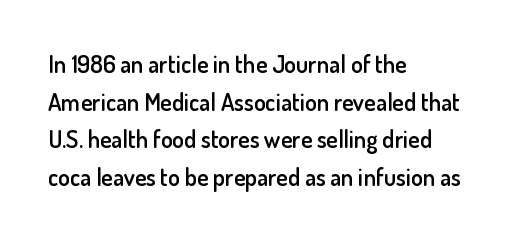
Q: Is the text bold? A: Semi-bold.
Q: Is the text italic (slanted)? A: No, it is upright.
Q: Is the text underlined? A: No.
Q: How is the paragraph aligned? A: Left-aligned.
Q: Is the spacing between letters normal or unusually wide? A: Normal.
Q: Is the spacing between lines tight, normal or loose? A: Normal.
